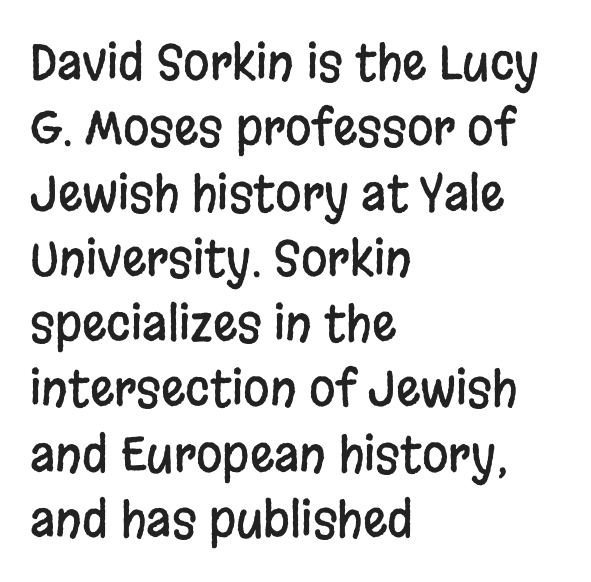
The image shows 48 px condensed sans-serif type, upright; set left-aligned, normal line spacing (1.36x), normal letter spacing, not underlined; low stroke contrast and a large x-height.
